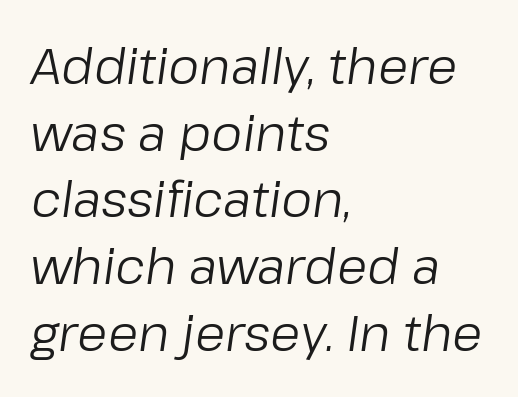
{"italic": "yes", "lean": "right", "slant_degrees": 8, "bold": "no", "weight": "regular", "width": "normal", "stroke_contrast": "low", "x_height": "medium", "monospaced": "no", "underline": "no", "align": "left", "line_spacing": "normal", "line_spacing_ratio": 1.36, "letter_spacing": "normal", "letter_spacing_em": 0.0, "glyph_px": 49}
